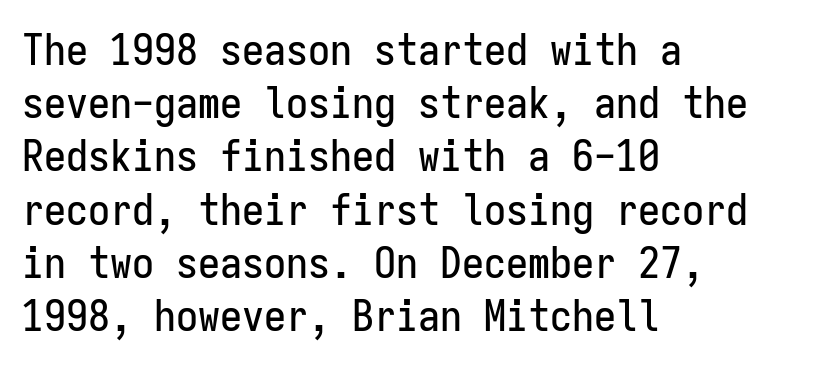
Q: Is the text italic (slanted)? A: No, it is upright.
Q: Is the typeface a serif or a sans-serif typeface? A: Sans-serif.
Q: Is the text underlined? A: No.
Q: How is the paragraph aligned? A: Left-aligned.
Q: Is the spacing between letters normal or unusually wide? A: Normal.
Q: Width (condensed, normal, or wide)? A: Condensed.
Q: Stroke contrast? A: Low.
Q: x-height? A: Medium.
Q: Monospaced? A: Yes.
